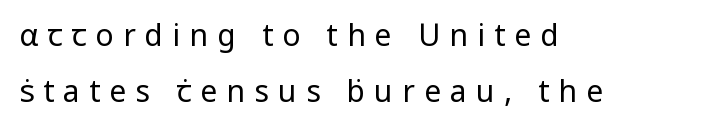
The image shows 30 px regular-weight sans-serif type, upright; set left-aligned, line spacing 1.86x, unusually wide letter spacing (+0.31 em), not underlined; low stroke contrast and a medium x-height.
